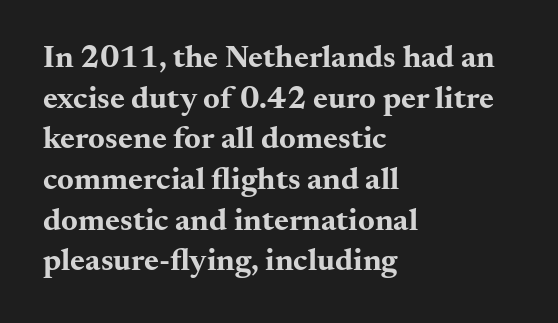
Q: Is the text bold? A: Yes.
Q: Is the text italic (slanted)? A: No, it is upright.
Q: Is the typeface a serif or a sans-serif typeface? A: Serif.
Q: Is the text underlined? A: No.
Q: How is the paragraph aligned? A: Left-aligned.
Q: Is the spacing between letters normal or unusually wide? A: Normal.
Q: Is the spacing between lines tight, normal or loose? A: Normal.
Q: Width (condensed, normal, or wide)? A: Wide.
Q: Stroke contrast? A: Medium.
Q: x-height? A: Small.
Q: Monospaced? A: No.
